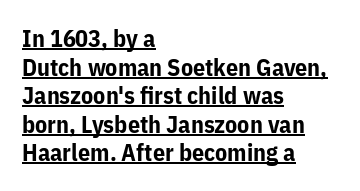
{"italic": "no", "bold": "yes", "underline": "yes", "align": "left", "line_spacing_ratio": 1.19, "letter_spacing": "normal", "letter_spacing_em": 0.0, "glyph_px": 24}
